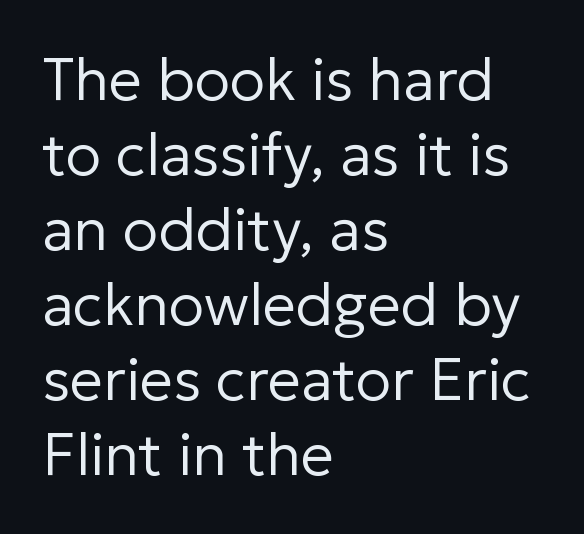
Q: Is the text bold? A: No.
Q: Is the text italic (slanted)? A: No, it is upright.
Q: Is the typeface a serif or a sans-serif typeface? A: Sans-serif.
Q: Is the text underlined? A: No.
Q: How is the paragraph aligned? A: Left-aligned.
Q: Is the spacing between letters normal or unusually wide? A: Normal.
Q: Is the spacing between lines tight, normal or loose? A: Normal.
Q: Width (condensed, normal, or wide)? A: Normal.
Q: Stroke contrast? A: Low.
Q: x-height? A: Medium.
Q: Monospaced? A: No.
